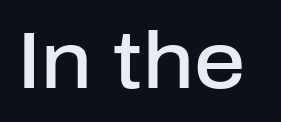
Q: Is the text bold? A: Semi-bold.
Q: Is the text italic (slanted)? A: No, it is upright.
Q: Is the typeface a serif or a sans-serif typeface? A: Sans-serif.
Q: Is the text underlined? A: No.
Q: Is the spacing between letters normal or unusually wide? A: Normal.
Q: Width (condensed, normal, or wide)? A: Normal.
Q: Stroke contrast? A: Low.
Q: x-height? A: Medium.
Q: Monospaced? A: No.
